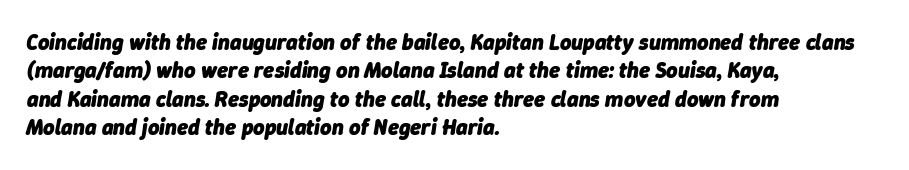
{"italic": "yes", "lean": "right", "slant_degrees": 9, "bold": "yes", "underline": "no", "align": "left", "line_spacing": "normal", "line_spacing_ratio": 1.29, "letter_spacing": "normal", "letter_spacing_em": 0.0, "glyph_px": 22}
